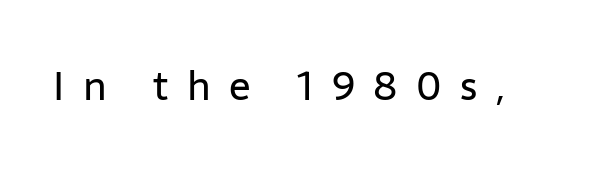
The image shows 40 px regular-weight sans-serif type, upright; set unusually wide letter spacing (+0.46 em), not underlined; low stroke contrast and a medium x-height.
